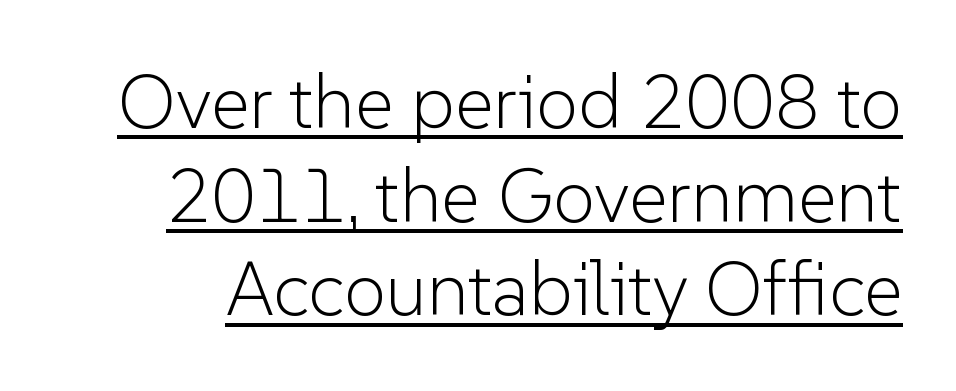
Typographically, this falls in the sans-serif category. Character widths vary here, with narrow letters taking less room than wide ones. When letters stand straight like this, we call the style roman or upright. This is underlined copy, the kind a proofreader might mark for attention.
